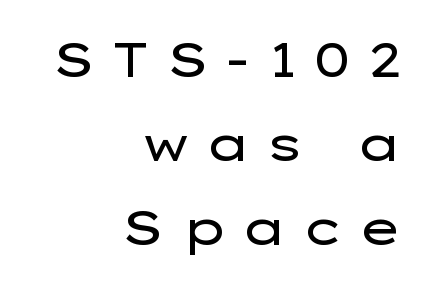
The face used here is proportionally spaced, like ordinary book or web type. Is the type heavy? It reads as light-to-regular instead. Just letters on the line, the space beneath them empty. Leftover space on each line is placed entirely before the opening word. Is there any slant? The stems are plumb.
